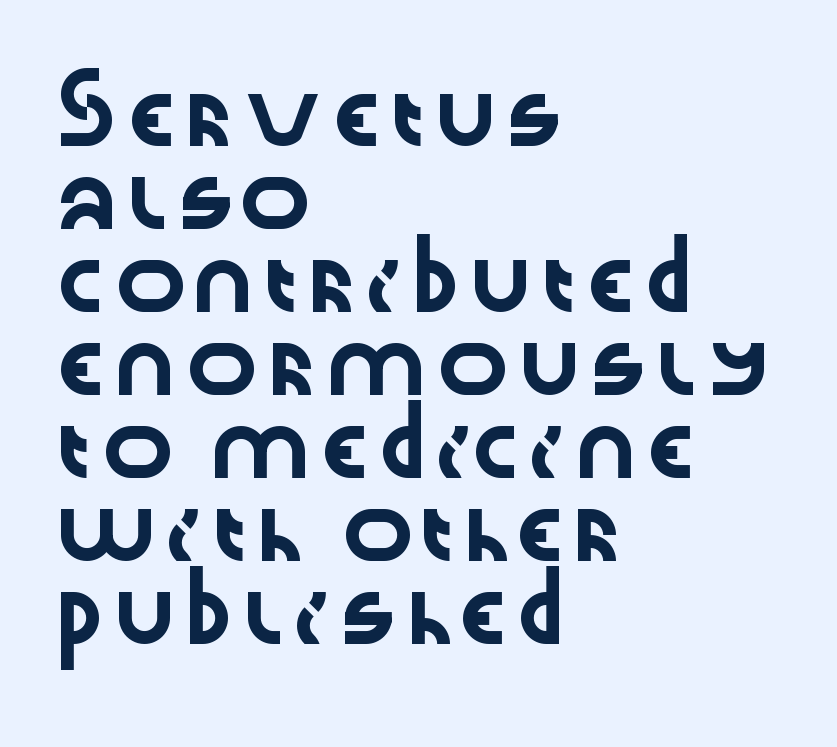
Q: Is the text italic (slanted)? A: No, it is upright.
Q: Is the typeface a serif or a sans-serif typeface? A: Sans-serif.
Q: Is the text underlined? A: No.
Q: How is the paragraph aligned? A: Left-aligned.
Q: Is the spacing between letters normal or unusually wide? A: Normal.
Q: Is the spacing between lines tight, normal or loose? A: Normal.
Q: Width (condensed, normal, or wide)? A: Wide.
Q: Stroke contrast? A: Low.
Q: x-height? A: Medium.
Q: Monospaced? A: No.
